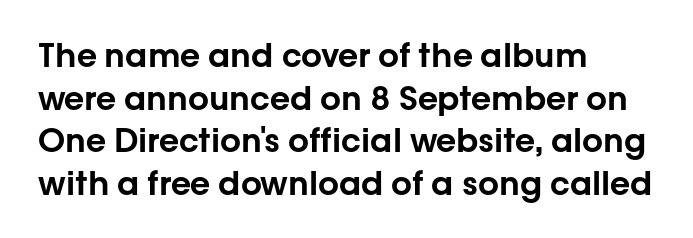
Q: Is the text italic (slanted)? A: No, it is upright.
Q: Is the typeface a serif or a sans-serif typeface? A: Sans-serif.
Q: Is the text underlined? A: No.
Q: How is the paragraph aligned? A: Left-aligned.
Q: Is the spacing between letters normal or unusually wide? A: Normal.
Q: Is the spacing between lines tight, normal or loose? A: Normal.
Q: Width (condensed, normal, or wide)? A: Normal.
Q: Stroke contrast? A: Low.
Q: x-height? A: Medium.
Q: Monospaced? A: No.
